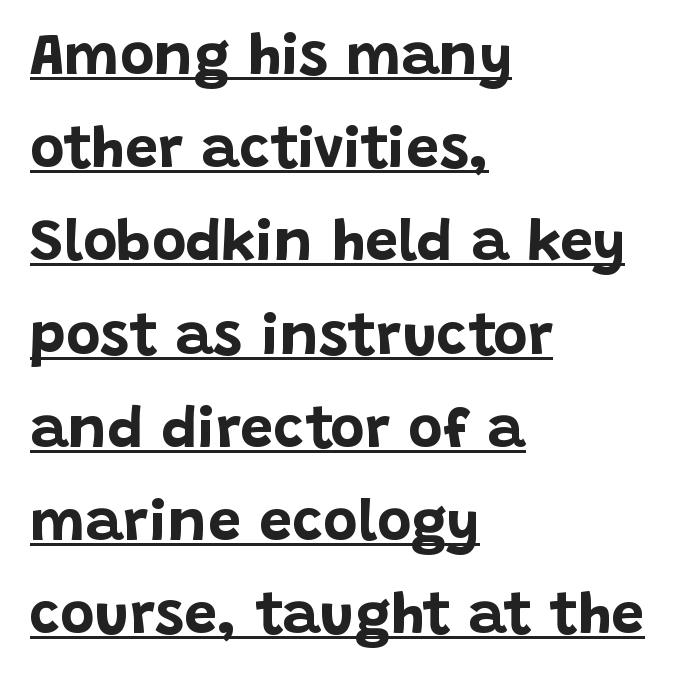
Q: Is the text bold? A: Yes.
Q: Is the text italic (slanted)? A: No, it is upright.
Q: Is the typeface a serif or a sans-serif typeface? A: Sans-serif.
Q: Is the text underlined? A: Yes.
Q: How is the paragraph aligned? A: Left-aligned.
Q: Is the spacing between letters normal or unusually wide? A: Normal.
Q: Is the spacing between lines tight, normal or loose? A: Normal.
Q: Width (condensed, normal, or wide)? A: Normal.
Q: Stroke contrast? A: Low.
Q: x-height? A: Large.
Q: Monospaced? A: No.
